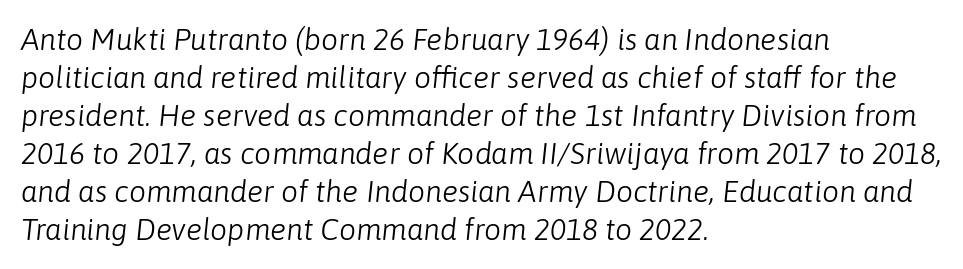
{"italic": "yes", "lean": "right", "slant_degrees": 6, "bold": "no", "weight": "light", "width": "normal", "stroke_contrast": "low", "x_height": "medium", "monospaced": "no", "underline": "no", "align": "left", "line_spacing": "normal", "line_spacing_ratio": 1.27, "letter_spacing": "normal", "letter_spacing_em": 0.0, "glyph_px": 30}
